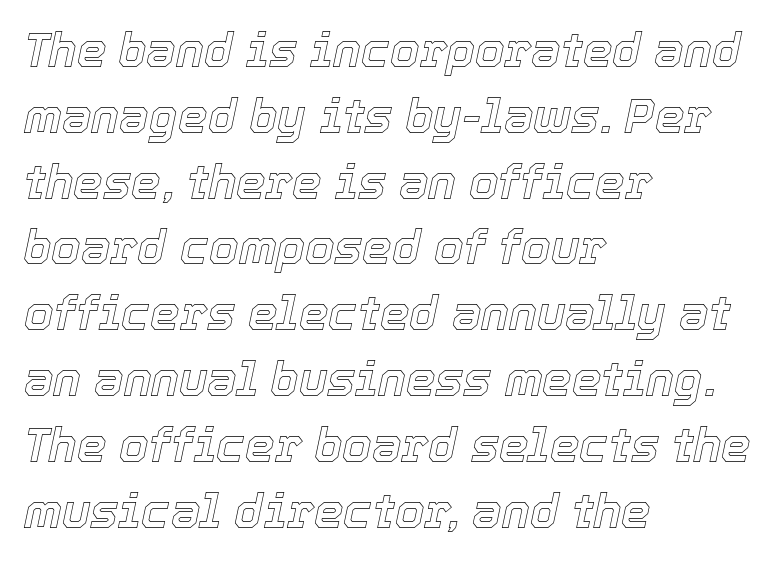
A typesetter would call this proportional, since set widths differ per character. Typeset ragged right — the left edge is the straight one. The passage shown is not underscored anywhere. Is the letter spacing exaggerated? No — it looks like the ordinary default.
